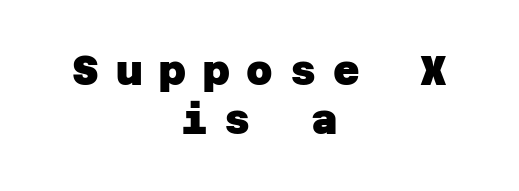
The image shows 41 px heavy sans-serif type; set centered, line spacing 1.2x, unusually wide letter spacing (+0.41 em), not underlined; low stroke contrast and a large x-height.
